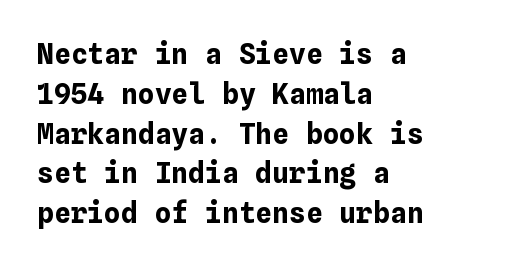
This sample uses an upright cut, with every glyph sitting square on the baseline. Horizontal bands of white between lines are of average thickness. Notice how the passage keeps a crisp vertical edge on the left only. The horizontal fit of the characters is conventional and even. Caption: bold face, heavy strokes.
